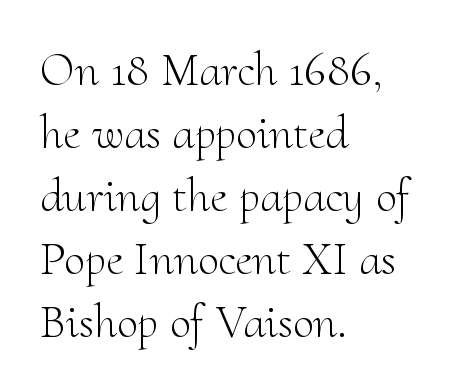
Q: Is the text bold? A: No.
Q: Is the text italic (slanted)? A: No, it is upright.
Q: Is the typeface a serif or a sans-serif typeface? A: Serif.
Q: Is the text underlined? A: No.
Q: How is the paragraph aligned? A: Left-aligned.
Q: Is the spacing between letters normal or unusually wide? A: Normal.
Q: Is the spacing between lines tight, normal or loose? A: Normal.
Q: Width (condensed, normal, or wide)? A: Normal.
Q: Stroke contrast? A: Medium.
Q: x-height? A: Small.
Q: Monospaced? A: No.
